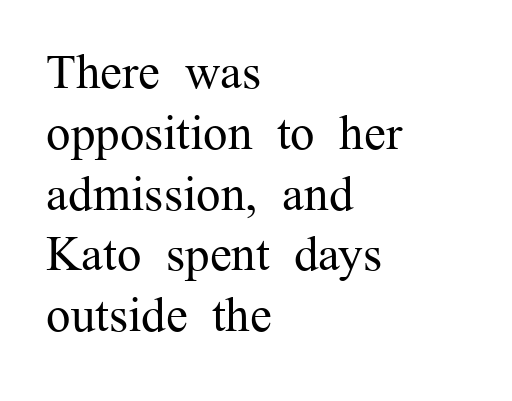
The image shows 49 px regular-weight serif type, upright; set left-aligned, line spacing 1.24x, normal letter spacing, not underlined; medium stroke contrast and a medium x-height.
